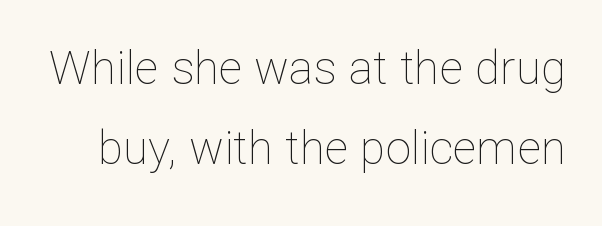
Q: Is the text bold? A: No.
Q: Is the text italic (slanted)? A: No, it is upright.
Q: Is the text underlined? A: No.
Q: Is the spacing between letters normal or unusually wide? A: Normal.
Q: Width (condensed, normal, or wide)? A: Normal.
Q: Stroke contrast? A: Low.
Q: x-height? A: Medium.
Q: Monospaced? A: No.
